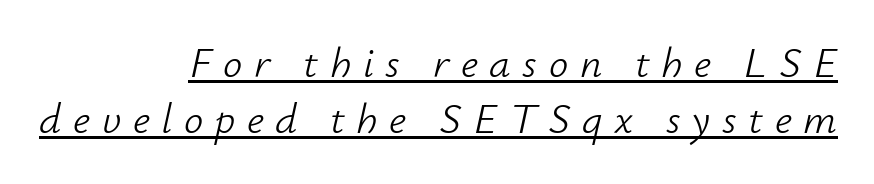
One glance says typical: line gaps are just what's usual. Posture: slanted. The tracking jumps out immediately: characters are airy and widely separated. Proportional: the letters do not fall into vertical columns. Compared with a typical body face, this is equally light or lighter still.
